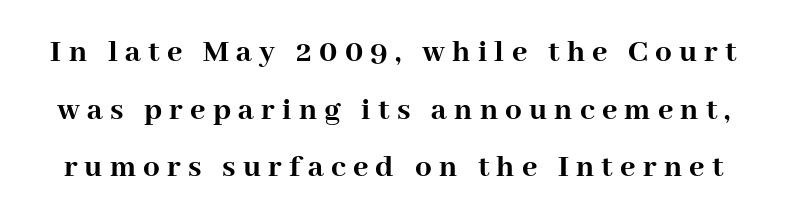
You can tell it's not italic because the verticals are truly vertical. The rendering shows small feet on the letterforms — a serif design. Any mark beneath the type? The region is blank. Character widths vary here, with narrow letters taking less room than wide ones.
